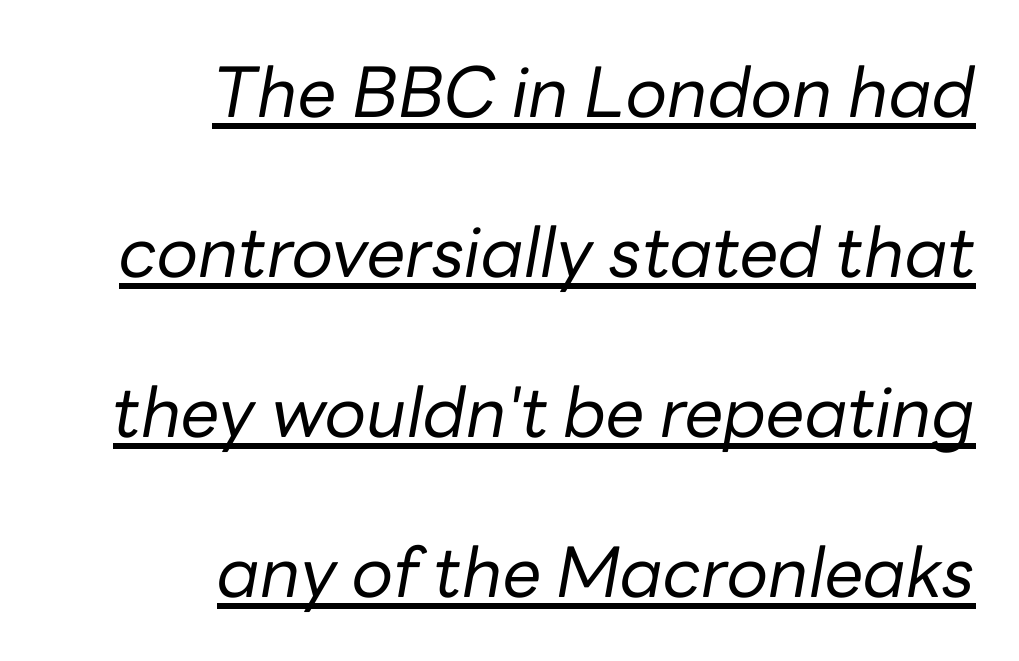
The image shows 69 px regular-weight type, italic (leaning right); set right-aligned, loose line spacing (2.32x), normal letter spacing, underlined; low stroke contrast and a medium x-height.
